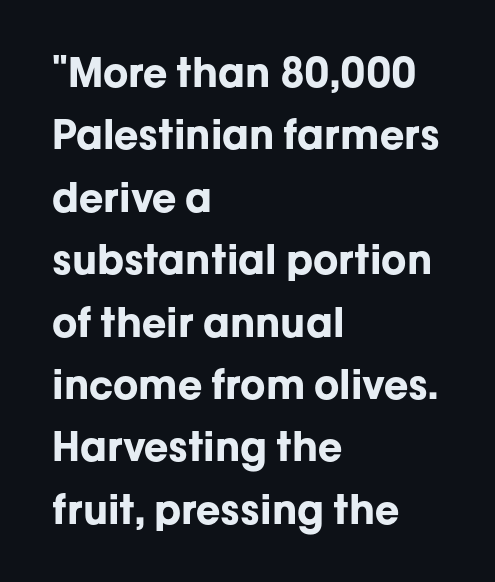
Q: Is the text bold? A: Yes.
Q: Is the text italic (slanted)? A: No, it is upright.
Q: Is the typeface a serif or a sans-serif typeface? A: Sans-serif.
Q: Is the text underlined? A: No.
Q: How is the paragraph aligned? A: Left-aligned.
Q: Is the spacing between letters normal or unusually wide? A: Normal.
Q: Is the spacing between lines tight, normal or loose? A: Normal.
Q: Width (condensed, normal, or wide)? A: Normal.
Q: Stroke contrast? A: Low.
Q: x-height? A: Medium.
Q: Monospaced? A: No.
